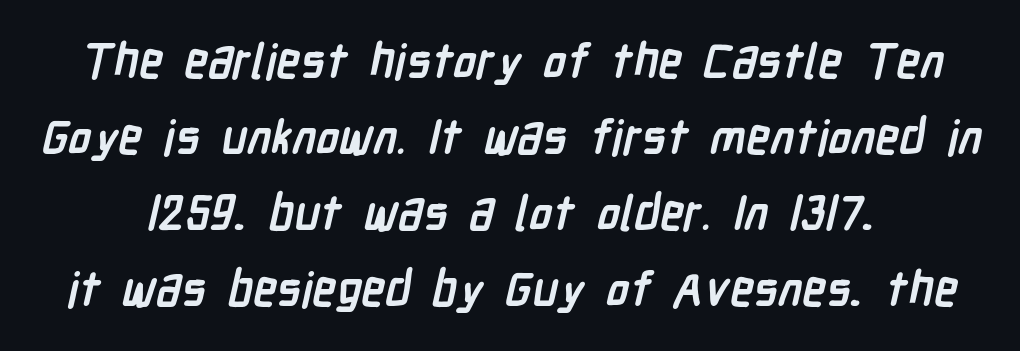
The image shows 48 px semibold, condensed sans-serif type; set centered, normal line spacing (1.58x), normal letter spacing, not underlined; low stroke contrast and a medium x-height.
